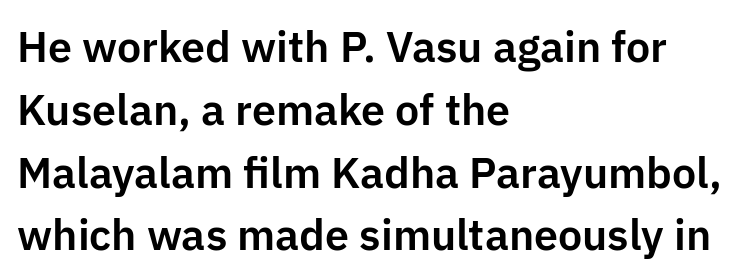
Just letters on the line, the space beneath them empty. Which margin do the lines hug? The left one — the right edge is uneven. A roman cut, with each character standing at attention. Character widths vary here, with narrow letters taking less room than wide ones.
